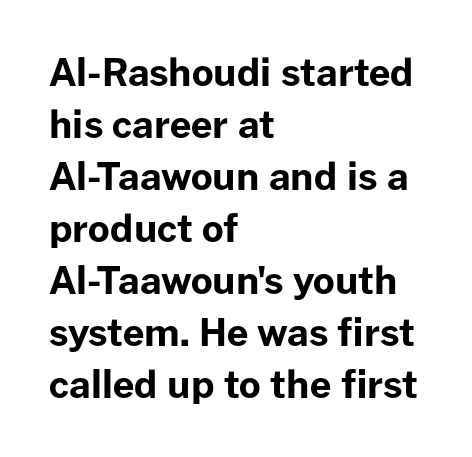
{"serif": "no", "italic": "no", "bold": "yes", "weight": "bold", "width": "normal", "stroke_contrast": "low", "x_height": "medium", "monospaced": "no", "underline": "no", "align": "left", "line_spacing": "normal", "line_spacing_ratio": 1.37, "letter_spacing": "normal", "letter_spacing_em": 0.0, "glyph_px": 38}
